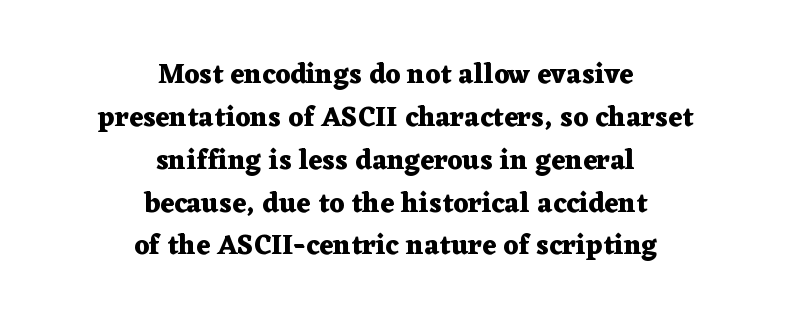
{"serif": "yes", "italic": "no", "bold": "yes", "weight": "heavy", "width": "wide", "stroke_contrast": "medium", "x_height": "medium", "monospaced": "no", "underline": "no", "align": "center", "line_spacing": "normal", "line_spacing_ratio": 1.53, "letter_spacing": "normal", "letter_spacing_em": 0.0, "glyph_px": 28}
